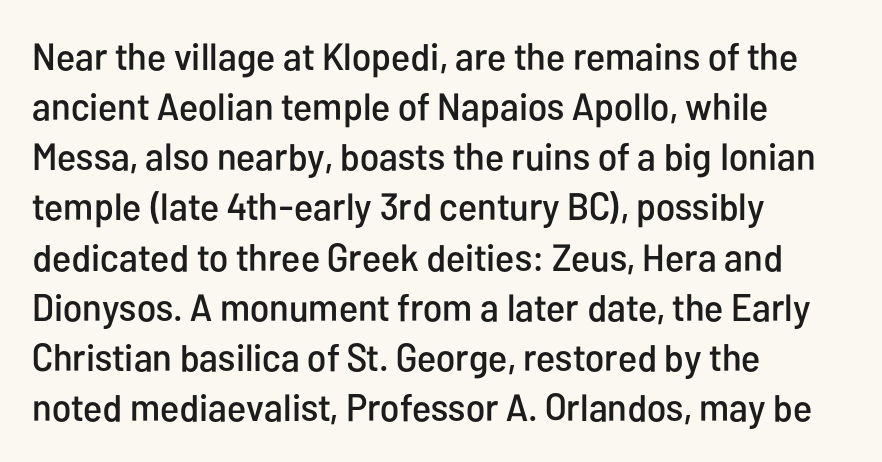
{"serif": "no", "italic": "no", "width": "condensed", "stroke_contrast": "low", "x_height": "medium", "monospaced": "no", "underline": "no", "align": "left", "line_spacing": "normal", "line_spacing_ratio": 1.32, "letter_spacing": "normal", "letter_spacing_em": 0.0, "glyph_px": 38}
